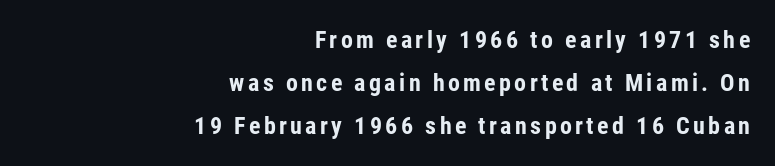
Q: Is the text bold? A: Yes.
Q: Is the text italic (slanted)? A: No, it is upright.
Q: Is the text underlined? A: No.
Q: How is the paragraph aligned? A: Right-aligned.
